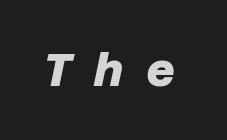
The image shows 45 px heavy sans-serif type; set unusually wide letter spacing (+0.49 em), not underlined; low stroke contrast and a large x-height.
